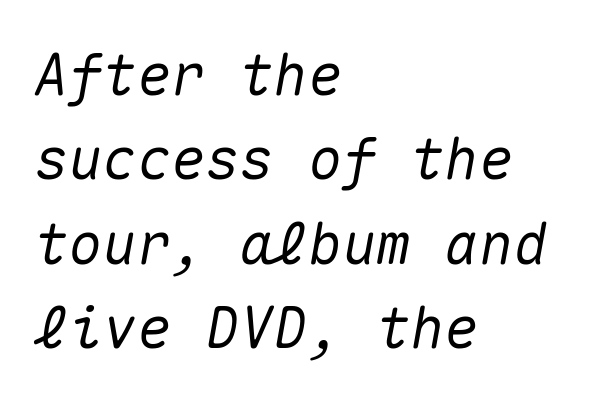
Q: Is the text italic (slanted)? A: Yes, it leans right by about 10 degrees.
Q: Is the text underlined? A: No.
Q: How is the paragraph aligned? A: Left-aligned.
Q: Is the spacing between letters normal or unusually wide? A: Normal.
Q: Is the spacing between lines tight, normal or loose? A: Normal.
Q: Width (condensed, normal, or wide)? A: Normal.
Q: Stroke contrast? A: Medium.
Q: x-height? A: Medium.
Q: Monospaced? A: Yes.
